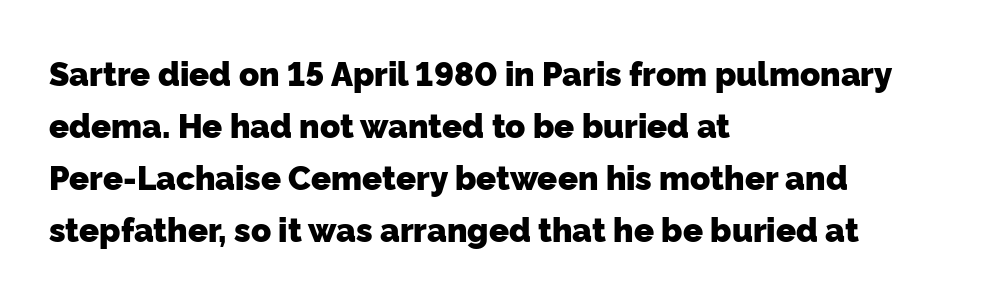
Chunky letters — that's bold for sure. You could not count columns in this text — the font is proportionally spaced. These lines sit exactly where default settings would place them. Nope, no serifs anywhere on these letters. Unmarked baselines from the first word to the last.
